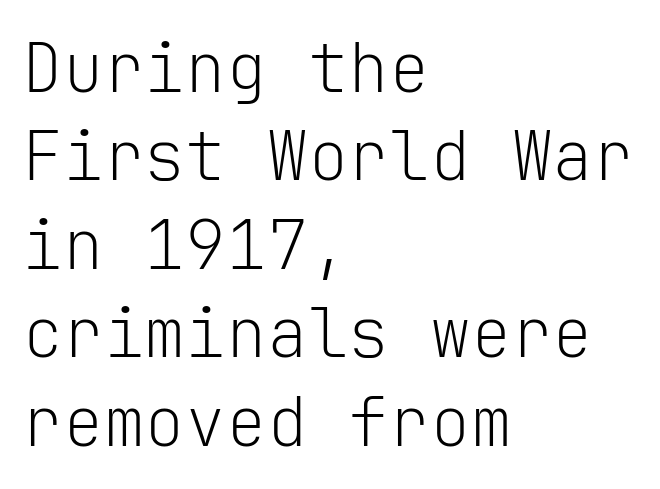
{"serif": "no", "italic": "no", "bold": "no", "weight": "light", "width": "normal", "stroke_contrast": "low", "x_height": "medium", "monospaced": "yes", "underline": "no", "align": "left", "line_spacing": "normal", "line_spacing_ratio": 1.3, "letter_spacing": "normal", "letter_spacing_em": 0.0, "glyph_px": 68}
